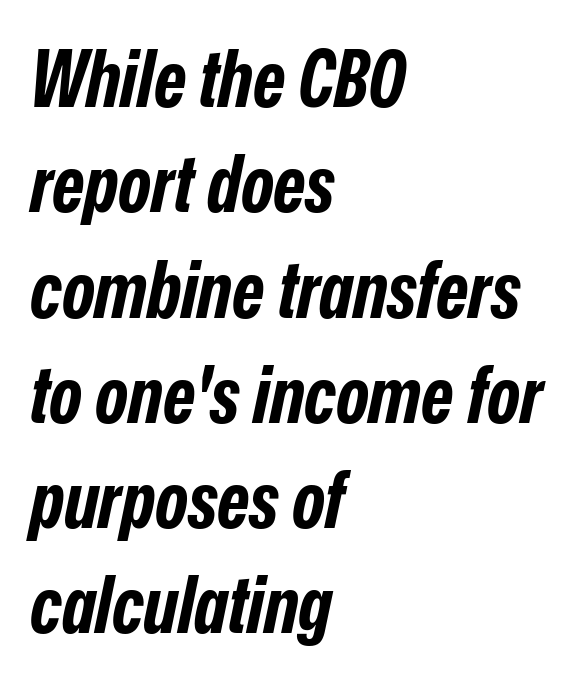
Q: Is the text bold? A: Yes.
Q: Is the text italic (slanted)? A: Yes, it leans right by about 12 degrees.
Q: Is the text underlined? A: No.
Q: How is the paragraph aligned? A: Left-aligned.
Q: Is the spacing between letters normal or unusually wide? A: Normal.
Q: Is the spacing between lines tight, normal or loose? A: Normal.
Q: Width (condensed, normal, or wide)? A: Condensed.
Q: Stroke contrast? A: Low.
Q: x-height? A: Medium.
Q: Monospaced? A: No.
